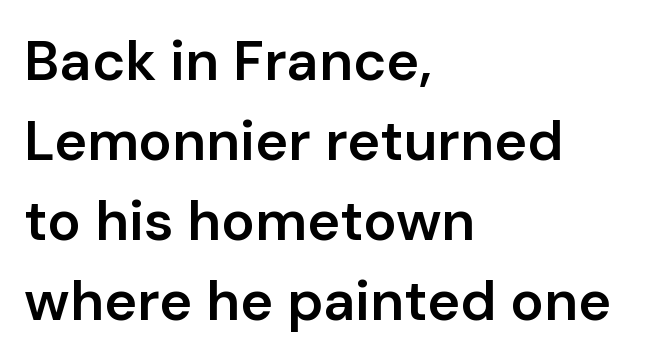
The image shows 56 px semibold sans-serif type, upright; set left-aligned, normal line spacing (1.43x), normal letter spacing, not underlined; low stroke contrast and a medium x-height.
